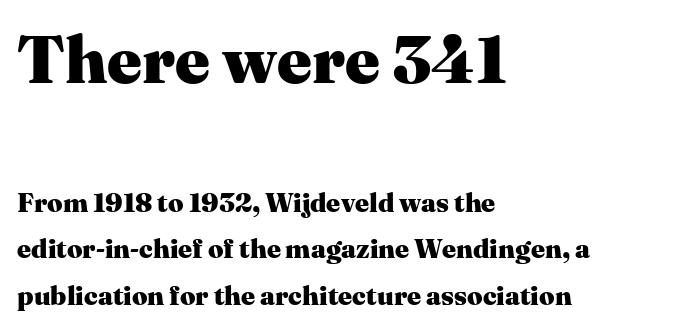
{"serif": "yes", "italic": "no", "bold": "yes", "weight": "heavy", "width": "normal", "stroke_contrast": "medium", "x_height": "medium", "monospaced": "no", "underline": "no", "align": "left", "line_spacing_ratio": 1.71, "letter_spacing": "normal", "letter_spacing_em": 0.0, "larger_block": "first", "size_ratio": 2.48, "glyph_px": 67}
